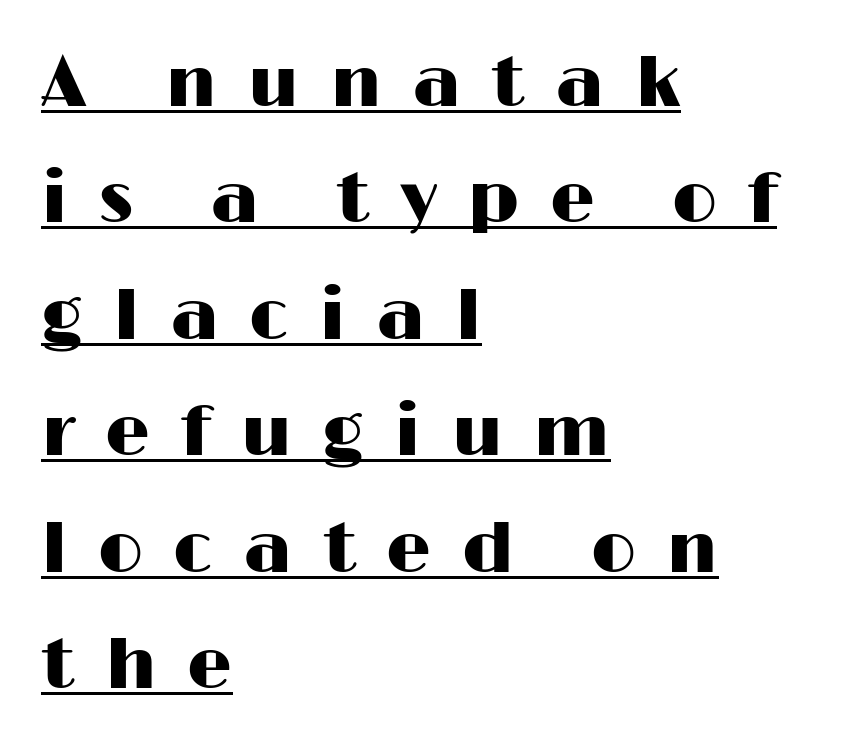
The characters display no serif detailing; their extremities are plain. Here the glyphs are tracked loosely, breaking word shapes into spaced letters. You can see a thin bar hugging the bottom of the glyphs. The lines in this sample share a left origin and differ only in where they stop. Each letter keeps its own natural width here, so spacing adapts to shape.
